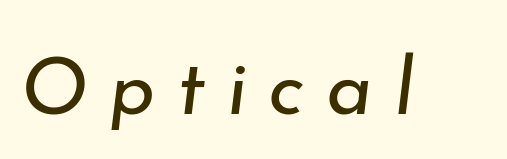
Vertical stems look standard width or narrower in stroke. The passage shown leans; its letterforms are oblique. Each word looks stretched out because of the extra space between its letters. Here the designer chose a conventional face with non-uniform glyph widths.
